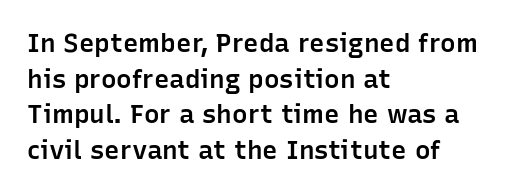
The image shows 26 px text type, upright; set left-aligned, normal line spacing (1.37x), normal letter spacing, not underlined.
